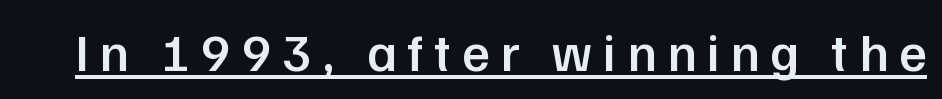
{"serif": "no", "italic": "no", "bold": "semi", "weight": "semibold", "width": "normal", "stroke_contrast": "low", "x_height": "medium", "monospaced": "no", "underline": "yes", "letter_spacing": "wide", "letter_spacing_em": 0.2, "glyph_px": 53}
